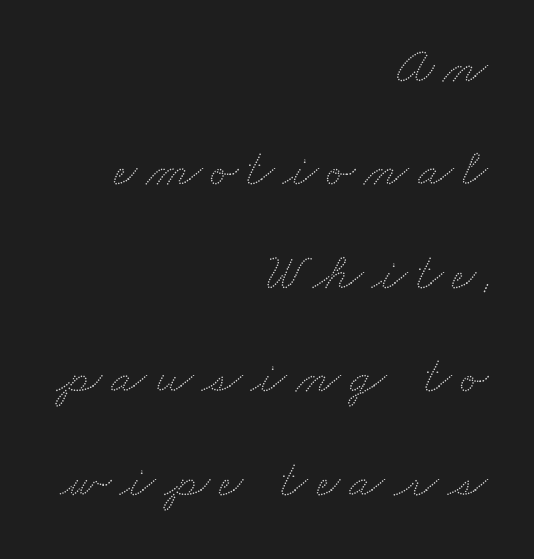
The baseline area is clear. The setting favours the right margin, as signatures and pull-quotes sometimes do. A typesetter would call this leading open, well beyond the default. Note the varied advance widths — an 'i' is clearly narrower than an 'm'.
